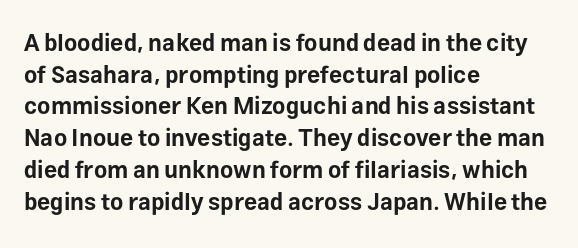
The lines are quadded left. Regular leading. Nothing unusual about the tracking: characters are spaced as the font intends. The font is running at its bold setting. Tall strokes in this sample are plumb rather than angled.
